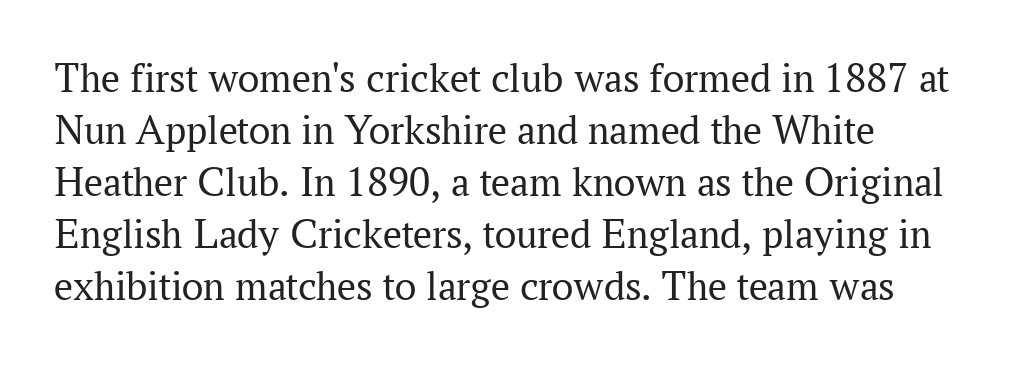
Q: Is the text bold? A: No.
Q: Is the text italic (slanted)? A: No, it is upright.
Q: Is the typeface a serif or a sans-serif typeface? A: Serif.
Q: Is the text underlined? A: No.
Q: Is the spacing between letters normal or unusually wide? A: Normal.
Q: Width (condensed, normal, or wide)? A: Normal.
Q: Stroke contrast? A: Medium.
Q: x-height? A: Medium.
Q: Monospaced? A: No.
